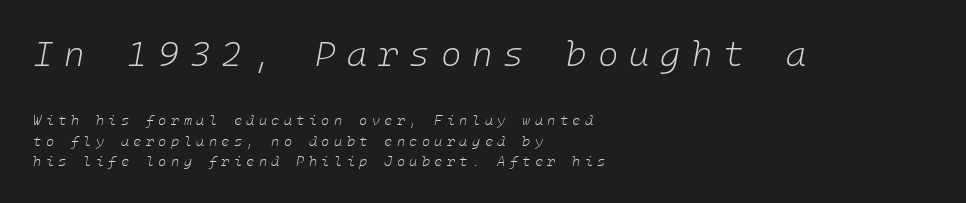
{"italic": "yes", "lean": "right", "slant_degrees": 10, "bold": "no", "weight": "light", "width": "normal", "stroke_contrast": "low", "x_height": "medium", "underline": "no", "align": "left", "line_spacing": "normal", "line_spacing_ratio": 1.46, "letter_spacing": "wide", "letter_spacing_em": 0.31, "larger_block": "first", "size_ratio": 2.5, "glyph_px": 35}
